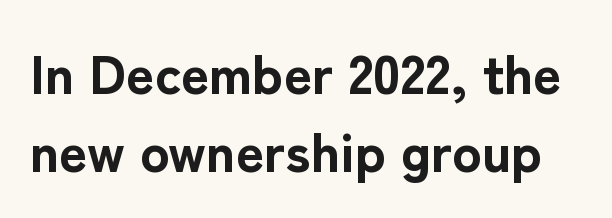
The image shows 55 px bold sans-serif type, upright; set normal line spacing (1.41x), normal letter spacing, not underlined; low stroke contrast and a medium x-height.
